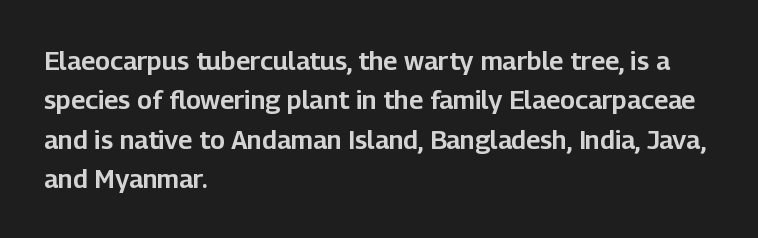
Q: Is the text italic (slanted)? A: No, it is upright.
Q: Is the text underlined? A: No.
Q: How is the paragraph aligned? A: Left-aligned.
Q: Is the spacing between letters normal or unusually wide? A: Normal.
Q: Is the spacing between lines tight, normal or loose? A: Normal.
